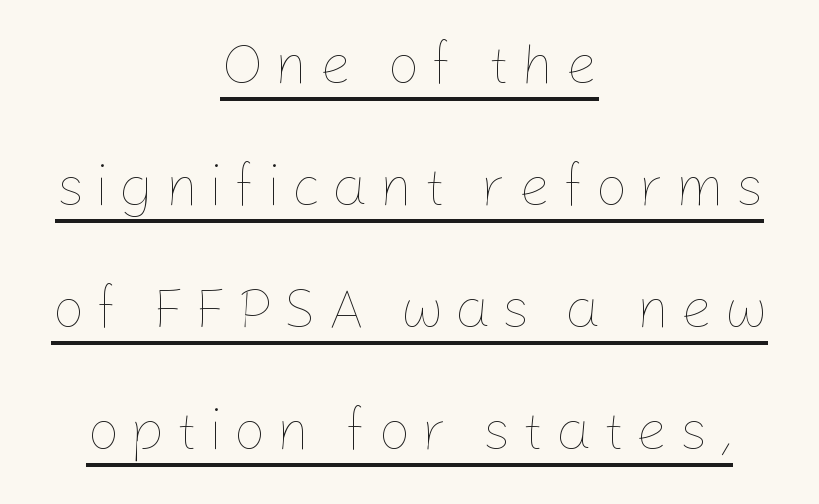
{"italic": "no", "bold": "no", "weight": "thin", "width": "normal", "stroke_contrast": "low", "x_height": "medium", "monospaced": "no", "underline": "yes", "align": "center", "line_spacing": "loose", "line_spacing_ratio": 2.14, "glyph_px": 57}
